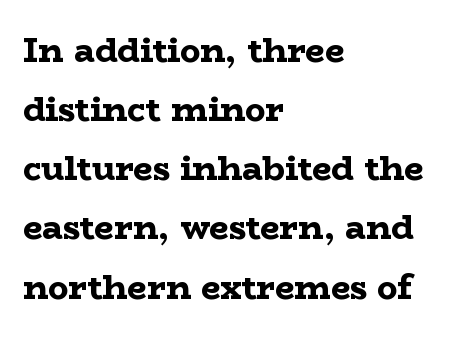
Q: Is the text bold? A: Yes.
Q: Is the text italic (slanted)? A: No, it is upright.
Q: Is the typeface a serif or a sans-serif typeface? A: Serif.
Q: Is the text underlined? A: No.
Q: How is the paragraph aligned? A: Left-aligned.
Q: Is the spacing between letters normal or unusually wide? A: Normal.
Q: Width (condensed, normal, or wide)? A: Wide.
Q: Stroke contrast? A: Low.
Q: x-height? A: Medium.
Q: Monospaced? A: No.
